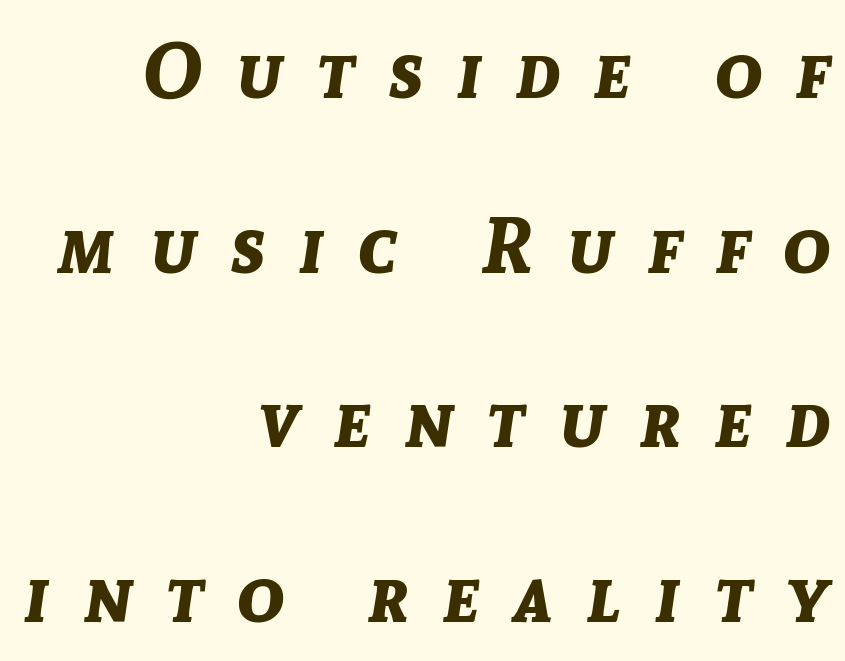
Q: Is the text bold? A: Yes.
Q: Is the text italic (slanted)? A: Yes, it leans right by about 8 degrees.
Q: Is the text underlined? A: No.
Q: How is the paragraph aligned? A: Right-aligned.
Q: Is the spacing between letters normal or unusually wide? A: Unusually wide.
Q: Is the spacing between lines tight, normal or loose? A: Loose.
Q: Width (condensed, normal, or wide)? A: Normal.
Q: Stroke contrast? A: Low.
Q: x-height? A: Medium.
Q: Monospaced? A: No.
